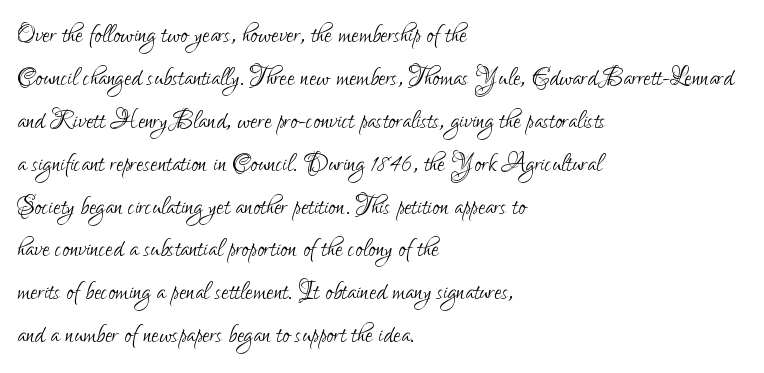
The image shows 33 px light, condensed sans-serif type; set left-aligned, normal line spacing (1.3x), normal letter spacing, not underlined; low stroke contrast and a small x-height.
